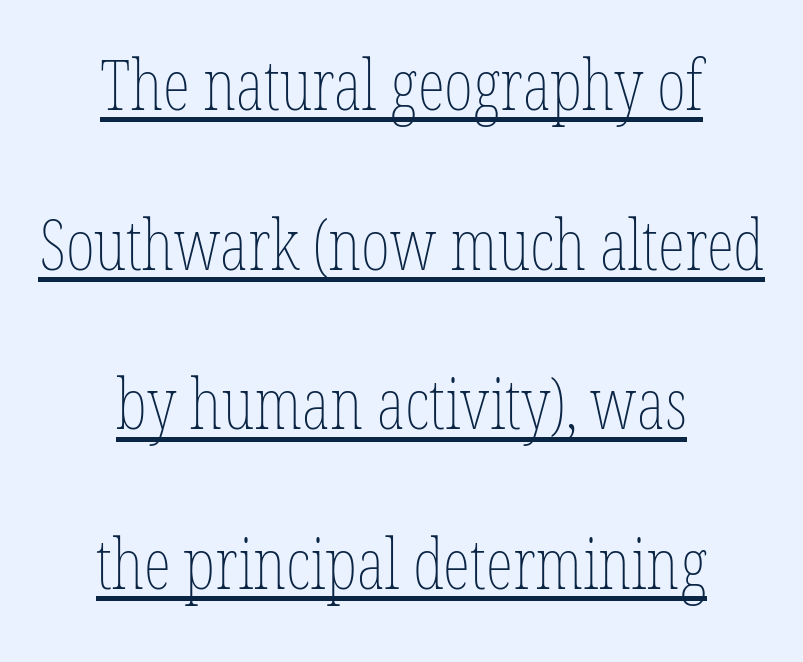
The image shows 70 px thin, condensed type, upright; set centered, loose line spacing (2.28x), normal letter spacing, underlined; low stroke contrast and a medium x-height.
